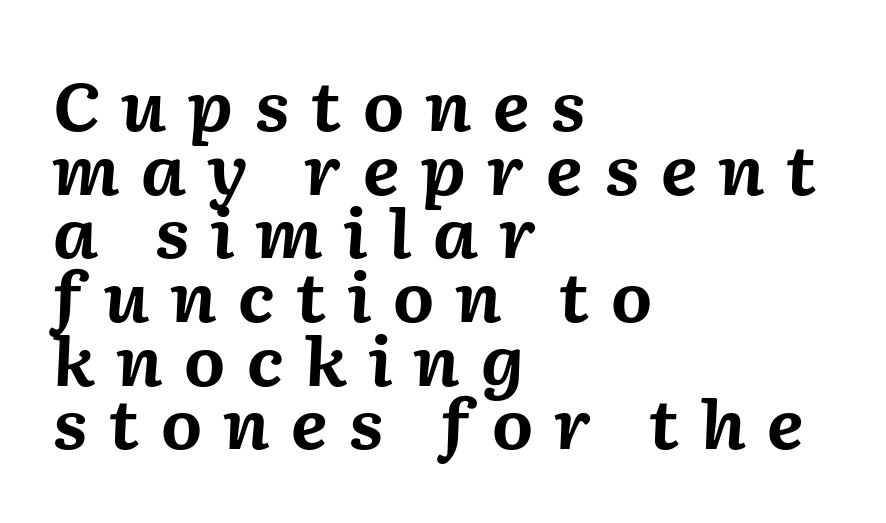
Here the designer chose a conventional face with non-uniform glyph widths. Quick note: interline space is minimal. Does extra space separate the letters? Yes, quite a lot of it. Nobody drew a line under any word here. Its strokes are broad and dark, the hallmark of bold type.
